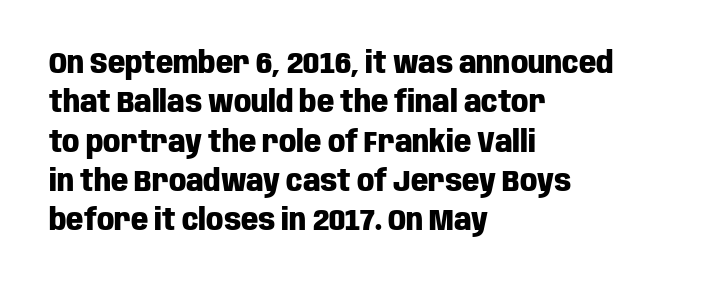
Q: Is the text bold? A: Yes.
Q: Is the text italic (slanted)? A: No, it is upright.
Q: Is the typeface a serif or a sans-serif typeface? A: Sans-serif.
Q: Is the text underlined? A: No.
Q: How is the paragraph aligned? A: Left-aligned.
Q: Is the spacing between letters normal or unusually wide? A: Normal.
Q: Is the spacing between lines tight, normal or loose? A: Normal.
Q: Width (condensed, normal, or wide)? A: Condensed.
Q: Stroke contrast? A: Low.
Q: x-height? A: Large.
Q: Monospaced? A: No.
